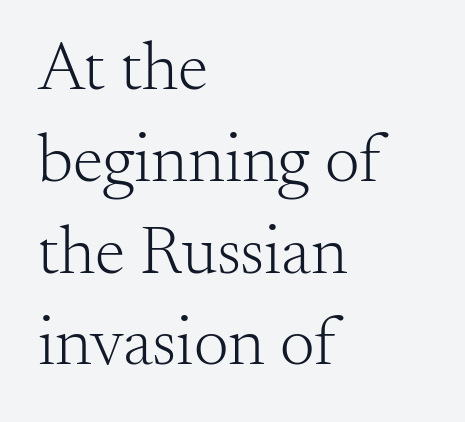
Q: Is the text bold? A: No.
Q: Is the text italic (slanted)? A: No, it is upright.
Q: Is the typeface a serif or a sans-serif typeface? A: Serif.
Q: Is the text underlined? A: No.
Q: How is the paragraph aligned? A: Left-aligned.
Q: Is the spacing between letters normal or unusually wide? A: Normal.
Q: Is the spacing between lines tight, normal or loose? A: Normal.
Q: Width (condensed, normal, or wide)? A: Normal.
Q: Stroke contrast? A: Medium.
Q: x-height? A: Small.
Q: Monospaced? A: No.
